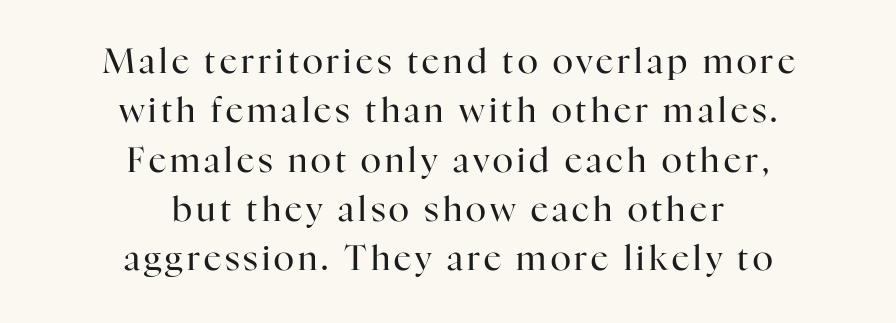
The image shows 34 px regular-weight serif type, upright; set centered, normal line spacing (1.45x), not underlined; high stroke contrast and a medium x-height.
